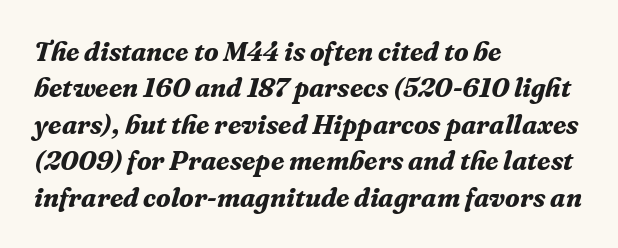
Q: Is the text bold? A: Yes.
Q: Is the text italic (slanted)? A: Yes, it leans right by about 16 degrees.
Q: Is the text underlined? A: No.
Q: How is the paragraph aligned? A: Left-aligned.
Q: Is the spacing between letters normal or unusually wide? A: Normal.
Q: Is the spacing between lines tight, normal or loose? A: Normal.
